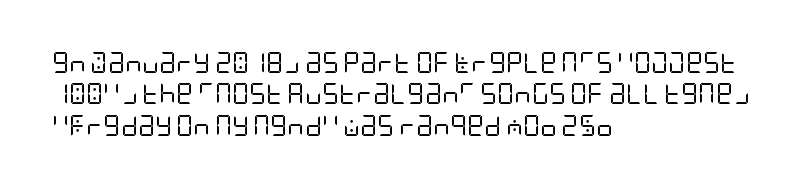
{"italic": "no", "bold": "no", "underline": "no", "align": "left", "line_spacing": "normal", "line_spacing_ratio": 1.49, "letter_spacing": "normal", "letter_spacing_em": 0.0, "glyph_px": 21}
